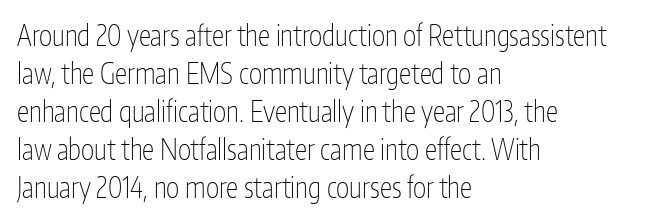
Q: Is the text bold? A: No.
Q: Is the text italic (slanted)? A: No, it is upright.
Q: Is the typeface a serif or a sans-serif typeface? A: Sans-serif.
Q: Is the text underlined? A: No.
Q: How is the paragraph aligned? A: Left-aligned.
Q: Is the spacing between letters normal or unusually wide? A: Normal.
Q: Is the spacing between lines tight, normal or loose? A: Normal.
Q: Width (condensed, normal, or wide)? A: Condensed.
Q: Stroke contrast? A: Low.
Q: x-height? A: Medium.
Q: Monospaced? A: No.
